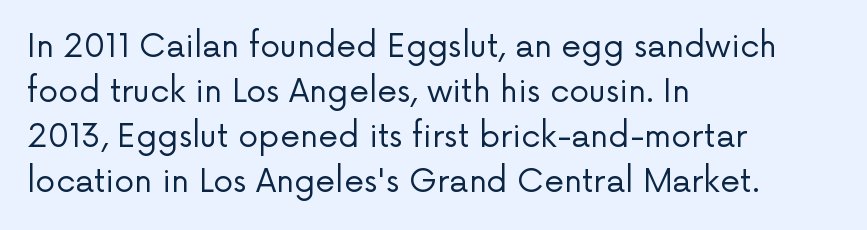
Letters have the restrained weight of plain body copy at most. The passage shown is typed in a proportional face where columns would drift. Line spacing here is normal. Short note: letters normally spaced. Underlining? Definitely not there.
